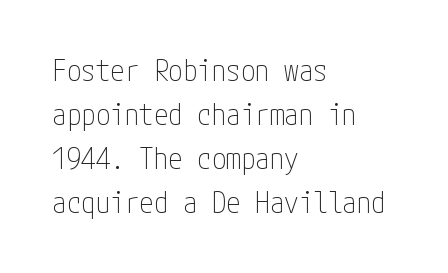
Quick note: not italic, upright. Which margin do the lines hug? The left one — the right edge is uneven. The face used here is rendered with its standard letterfit. In terms of letterform style, serifs are entirely absent. Honestly, there is no underline to notice here at all.
